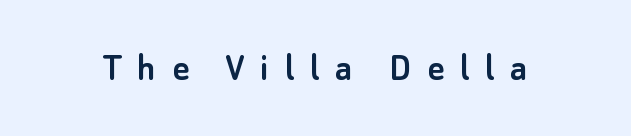
Q: Is the text italic (slanted)? A: No, it is upright.
Q: Is the typeface a serif or a sans-serif typeface? A: Sans-serif.
Q: Is the text underlined? A: No.
Q: Is the spacing between letters normal or unusually wide? A: Unusually wide.
Q: Width (condensed, normal, or wide)? A: Normal.
Q: Stroke contrast? A: Low.
Q: x-height? A: Small.
Q: Monospaced? A: No.
